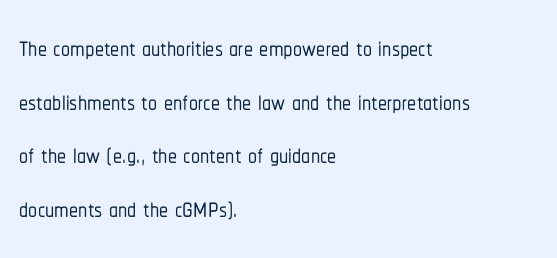
The image shows 36 px condensed sans-serif type, upright; set left-aligned, normal line spacing (1.49x), normal letter spacing, not underlined; low stroke contrast and a medium x-height.
